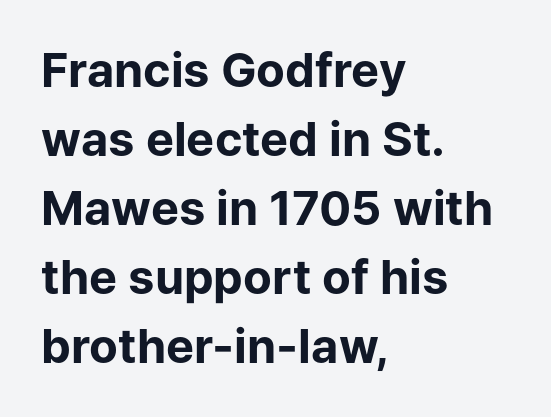
The image shows 47 px bold sans-serif type, upright; set left-aligned, normal line spacing (1.47x), normal letter spacing, not underlined; low stroke contrast and a medium x-height.
